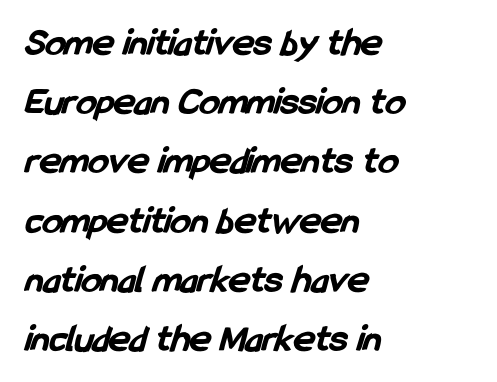
The image shows 40 px bold, condensed sans-serif type; set left-aligned, normal line spacing (1.48x), normal letter spacing, not underlined; low stroke contrast and a medium x-height.
